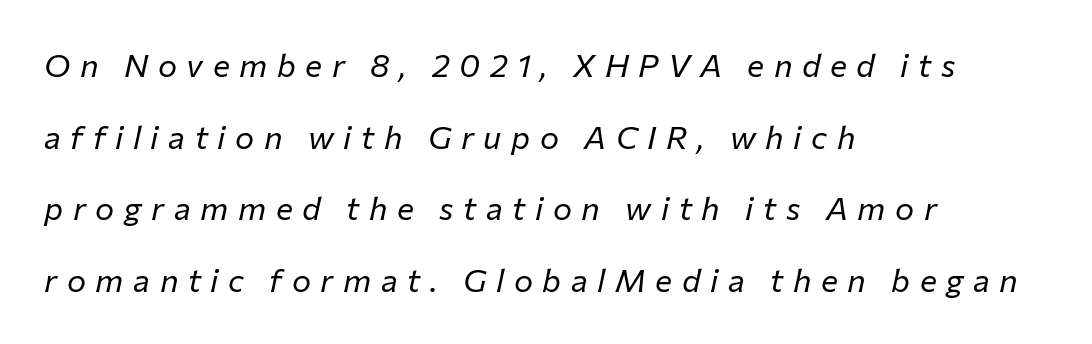
Q: Is the text bold? A: No.
Q: Is the text italic (slanted)? A: Yes, it leans right by about 12 degrees.
Q: Is the text underlined? A: No.
Q: How is the paragraph aligned? A: Left-aligned.
Q: Is the spacing between letters normal or unusually wide? A: Unusually wide.
Q: Is the spacing between lines tight, normal or loose? A: Loose.
Q: Width (condensed, normal, or wide)? A: Normal.
Q: Stroke contrast? A: Low.
Q: x-height? A: Medium.
Q: Monospaced? A: No.
